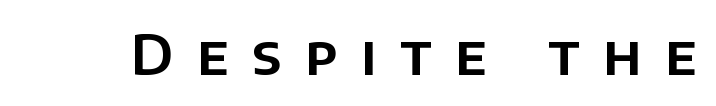
{"serif": "no", "italic": "no", "width": "normal", "stroke_contrast": "low", "x_height": "large", "monospaced": "no", "underline": "no", "letter_spacing": "wide", "letter_spacing_em": 0.43, "glyph_px": 54}
